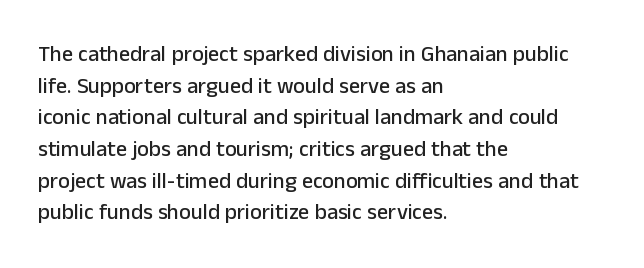
Ordinary non-slanted type is in use. Letter spacing: default. This sample is left-justified, so line endings fall wherever the words run out. Underline: absent. Successive baselines arrive at the customary interval.
